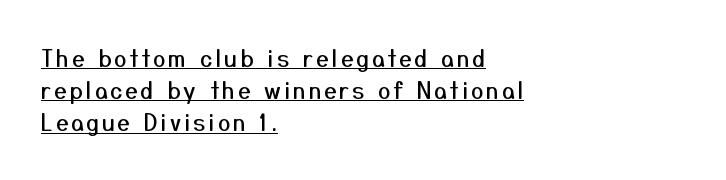
{"italic": "no", "underline": "yes", "align": "left", "line_spacing": "normal", "line_spacing_ratio": 1.46, "glyph_px": 22}
